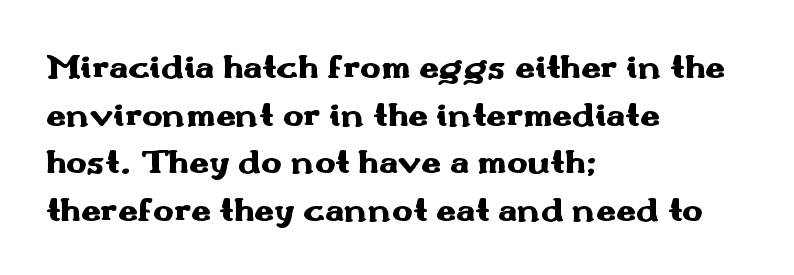
Characters remain perfectly vertical along every line. Regular leading. A clean baseline with only descenders dipping below it. Heft: maximum for text — a bold. Looks like regular typesetting: each glyph gets only the width it needs. The rag falls on the right side of this text block.
